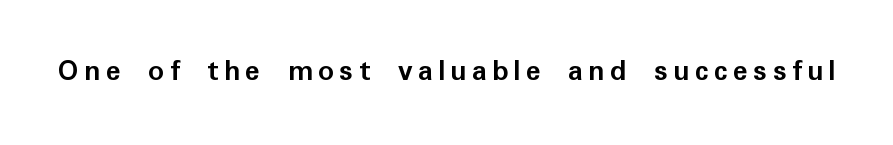
Q: Is the text bold? A: Yes.
Q: Is the text italic (slanted)? A: No, it is upright.
Q: Is the typeface a serif or a sans-serif typeface? A: Sans-serif.
Q: Is the text underlined? A: No.
Q: Width (condensed, normal, or wide)? A: Normal.
Q: Stroke contrast? A: Low.
Q: x-height? A: Medium.
Q: Monospaced? A: No.
